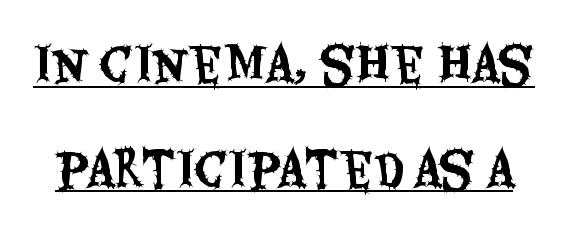
Reading down the column, the eye jumps a long way to each next line. The lettering is marked with a stroke running underneath it. Looks like regular typesetting: each glyph gets only the width it needs. You could call the tracking neutral — neither tight nor loose. Unlike a traditional serif, this face leaves its strokes unadorned.
